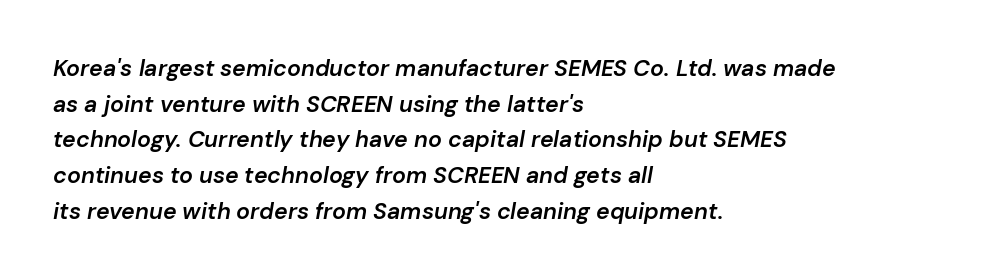
{"italic": "yes", "lean": "right", "slant_degrees": 10, "bold": "semi", "underline": "no", "align": "left", "line_spacing": "normal", "line_spacing_ratio": 1.55, "letter_spacing": "normal", "letter_spacing_em": 0.0, "glyph_px": 23}
